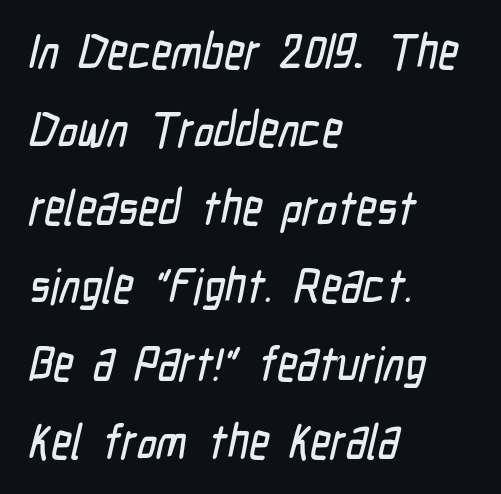
The rendering uses natural spacing where letterforms have individual widths. The rendering keeps characters at their native spacing. Notice how descenders clear the ascenders below comfortably — that's standard leading. The setting favours the left margin, as ordinary paragraphs usually do.
